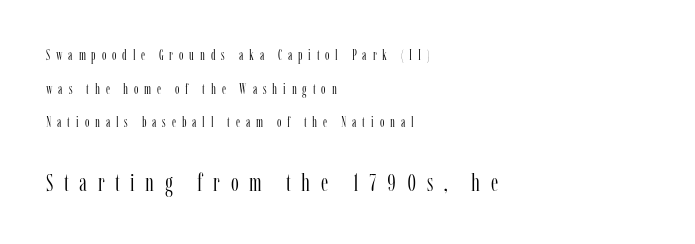
Q: Is the text bold? A: No.
Q: Is the text italic (slanted)? A: No, it is upright.
Q: Is the text underlined? A: No.
Q: How is the paragraph aligned? A: Left-aligned.
Q: Is the spacing between letters normal or unusually wide? A: Unusually wide.
Q: Is the spacing between lines tight, normal or loose? A: Loose.
Q: Which block of text is set in a larger size, the first (top) or the second (bottom)? A: The second (bottom) one.
